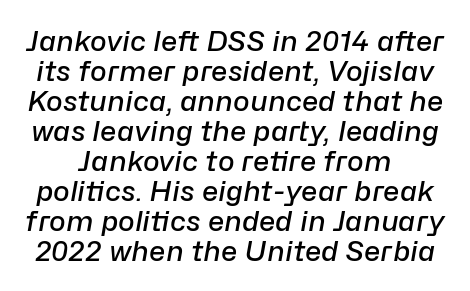
A typesetter would call this proportional, since set widths differ per character. The sample has been set in demibold, a notch under bold. The tracking reads as untouched default to a designer's eye. Does the lettering tilt? It does — this is italic. Beneath every word, the page is bare. Tightly led — the rows are bunched.
